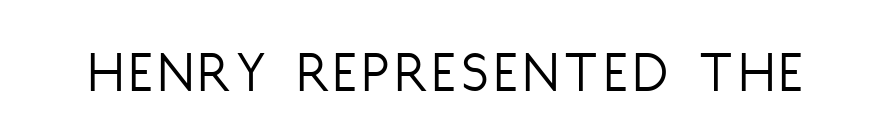
The lettering stays uniformly vertical, giving the passage a roman look. To sum up the face: it is a sans, with no serifs. The strip under each line holds only bare page. Each stroke keeps to a modest, everyday thickness or less. You could not count columns in this text — the font is proportionally spaced.
